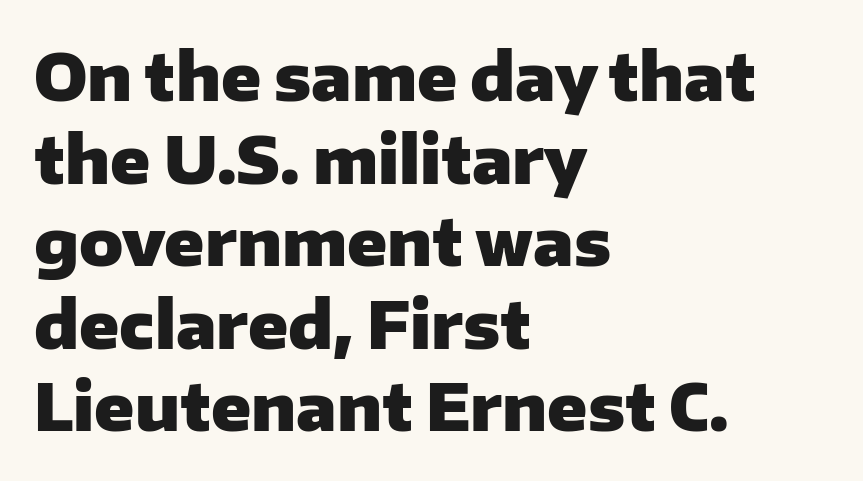
Short and long lines alike share a common starting point at left. The face used here is rendered with its standard letterfit. This is sans-serif lettering, the kind often seen on screens and signage. Anything drawn beneath the words? Only blank space. In terms of posture, this sample is upright. Notice how thick the strokes are: this is what a full bold looks like.
